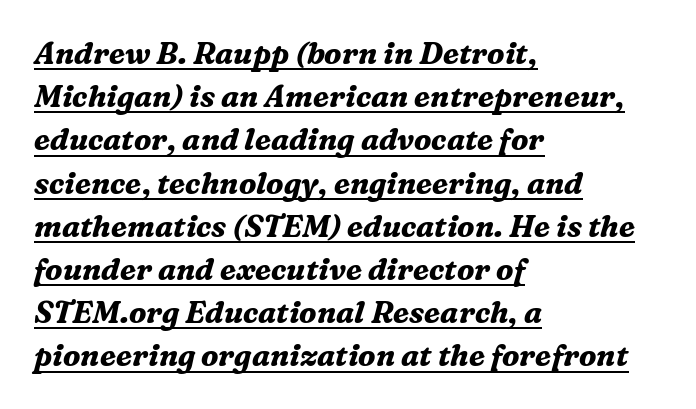
Tall strokes in this sample are angled rather than plumb. Letterform terminals end in serifs throughout the passage. Character widths vary here, with narrow letters taking less room than wide ones. What weight is shown? A full bold with thick strokes. The letters sit at their default tracking, neither squeezed nor spread. In designer terms, the underline attribute is active on this setting.
